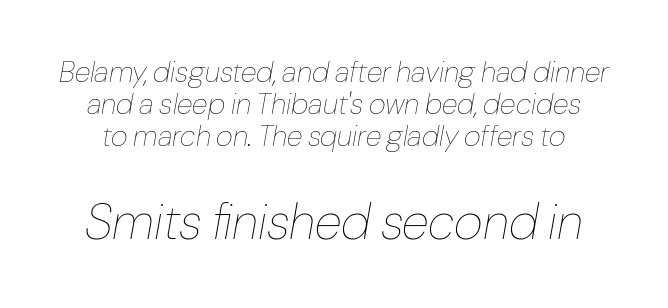
Bigger letters appear in the bottom chunk; the top chunk is reduced. Posture: slanted. The face used here is proportionally spaced, like ordinary book or web type. Does extra space separate the letters? No, they use regular spacing. Rows of type sit shoulder to shoulder in the vertical direction. Weight: not bold — regular or lighter.
